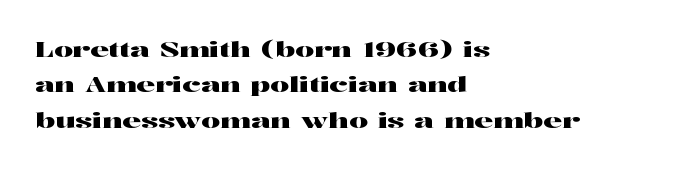
Q: Is the text italic (slanted)? A: No, it is upright.
Q: Is the text underlined? A: No.
Q: How is the paragraph aligned? A: Left-aligned.
Q: Is the spacing between letters normal or unusually wide? A: Normal.
Q: Is the spacing between lines tight, normal or loose? A: Normal.
